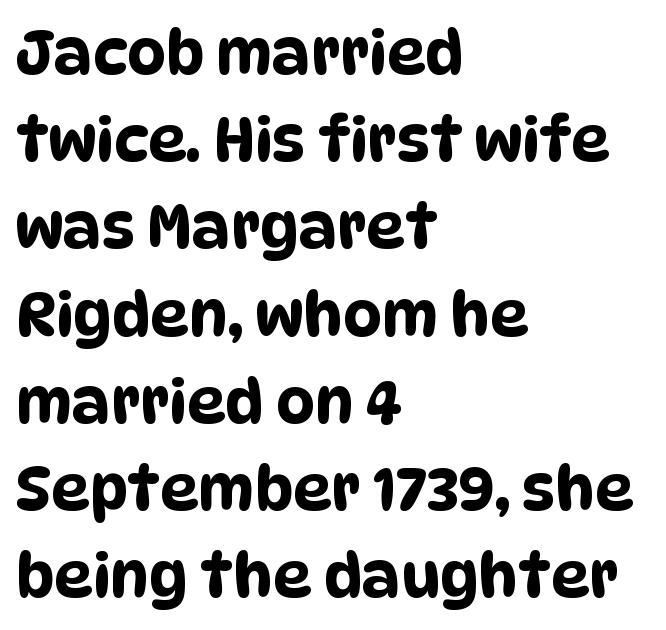
{"serif": "no", "width": "condensed", "stroke_contrast": "low", "x_height": "large", "monospaced": "no", "underline": "no", "align": "left", "line_spacing": "normal", "line_spacing_ratio": 1.43, "letter_spacing": "normal", "letter_spacing_em": 0.0, "glyph_px": 61}
